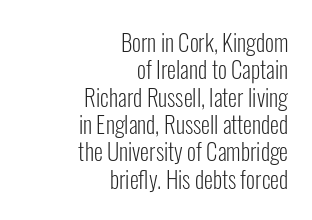
Q: Is the text bold? A: No.
Q: Is the text italic (slanted)? A: No, it is upright.
Q: Is the text underlined? A: No.
Q: How is the paragraph aligned? A: Right-aligned.
Q: Is the spacing between letters normal or unusually wide? A: Normal.
